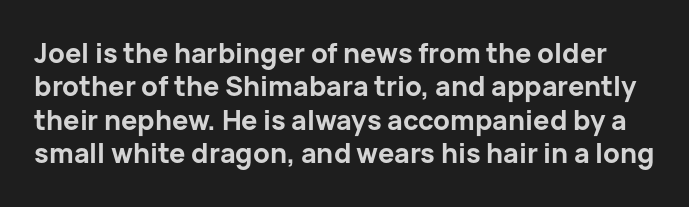
Q: Is the text bold? A: Yes.
Q: Is the text italic (slanted)? A: No, it is upright.
Q: Is the text underlined? A: No.
Q: Is the spacing between letters normal or unusually wide? A: Normal.
